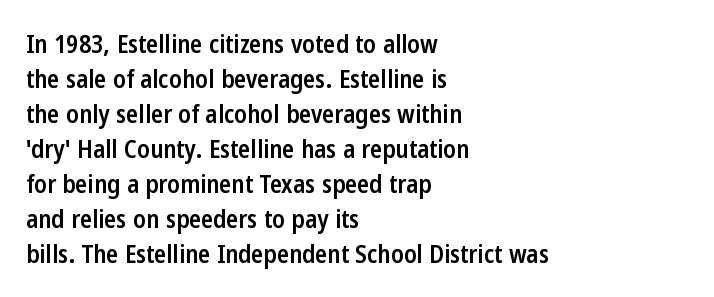
Q: Is the text bold? A: Semi-bold.
Q: Is the text italic (slanted)? A: No, it is upright.
Q: Is the text underlined? A: No.
Q: How is the paragraph aligned? A: Left-aligned.
Q: Is the spacing between letters normal or unusually wide? A: Normal.
Q: Is the spacing between lines tight, normal or loose? A: Normal.
